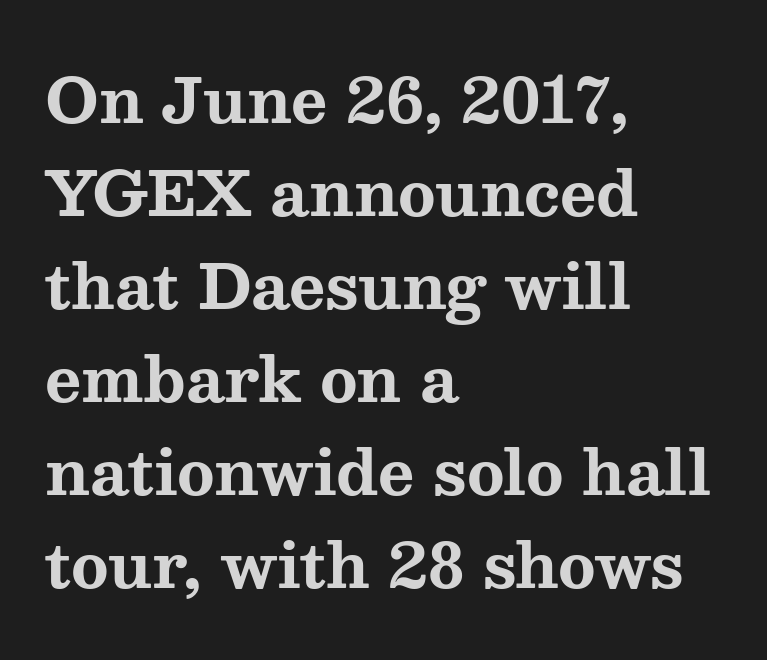
{"serif": "yes", "italic": "no", "bold": "yes", "weight": "bold", "width": "wide", "stroke_contrast": "medium", "x_height": "medium", "monospaced": "no", "underline": "no", "align": "left", "line_spacing": "normal", "line_spacing_ratio": 1.5, "letter_spacing": "normal", "letter_spacing_em": 0.0, "glyph_px": 62}
